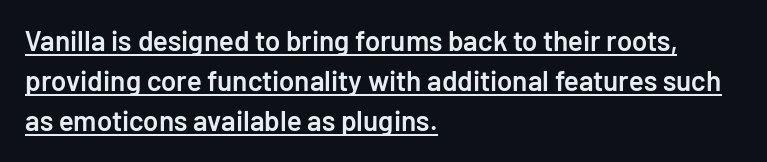
The image shows 28 px semibold sans-serif type, upright; set left-aligned, normal line spacing (1.42x), normal letter spacing, underlined; low stroke contrast and a medium x-height.
